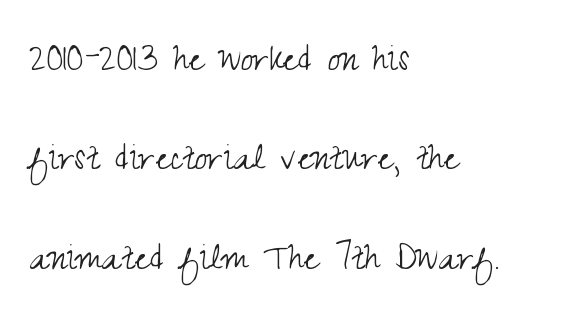
Q: Is the text bold? A: No.
Q: Is the text italic (slanted)? A: No, it is upright.
Q: Is the typeface a serif or a sans-serif typeface? A: Sans-serif.
Q: Is the text underlined? A: No.
Q: How is the paragraph aligned? A: Left-aligned.
Q: Is the spacing between letters normal or unusually wide? A: Normal.
Q: Is the spacing between lines tight, normal or loose? A: Loose.
Q: Width (condensed, normal, or wide)? A: Condensed.
Q: Stroke contrast? A: Medium.
Q: x-height? A: Small.
Q: Monospaced? A: No.
